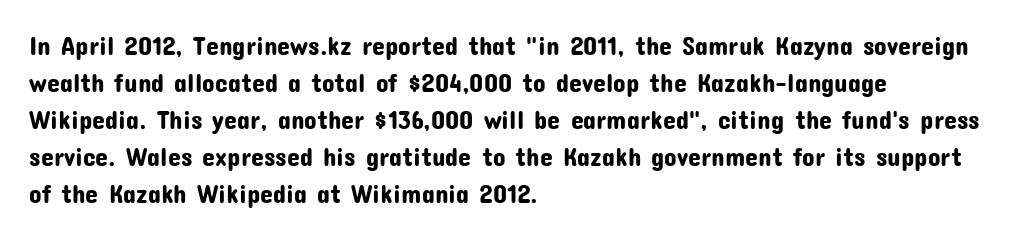
Inter-character spacing is left at the font's built-in metrics. Bare-footed words on every line. Every stem runs plumb, perpendicular to the baseline. Line spacing here is normal. Every row of glyphs begins at an identical x-position on the left.
